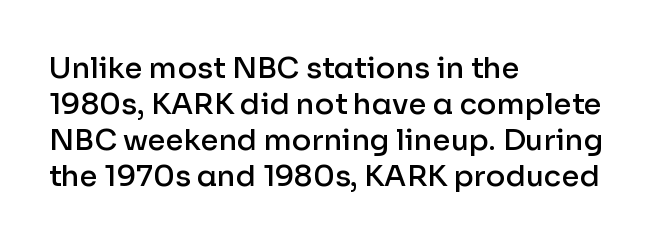
Q: Is the text bold? A: Semi-bold.
Q: Is the text italic (slanted)? A: No, it is upright.
Q: Is the typeface a serif or a sans-serif typeface? A: Sans-serif.
Q: Is the text underlined? A: No.
Q: How is the paragraph aligned? A: Left-aligned.
Q: Is the spacing between letters normal or unusually wide? A: Normal.
Q: Width (condensed, normal, or wide)? A: Normal.
Q: Stroke contrast? A: Low.
Q: x-height? A: Medium.
Q: Monospaced? A: No.
